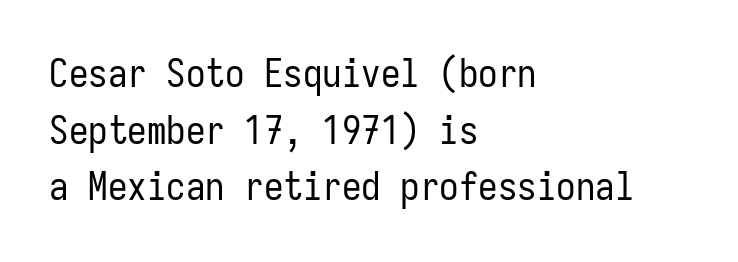
When letters stand straight like this, we call the style roman or upright. Spacing verdict: monospaced, one width for all characters. Examine the stroke ends and you'll find no serifs. The horizontal fit of the characters is conventional and even. This rendering uses left alignment, leaving the right contour irregular. Whoever set this chose a conventional vertical rhythm.
